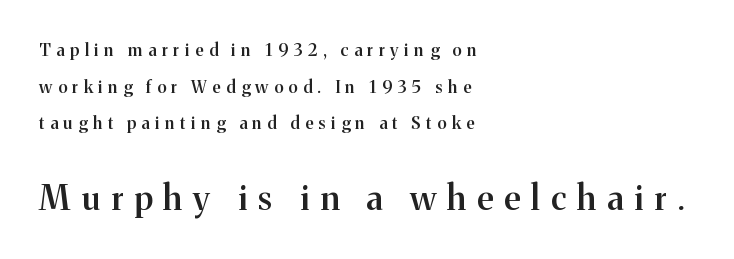
Q: Is the text bold? A: Semi-bold.
Q: Is the text italic (slanted)? A: No, it is upright.
Q: Is the typeface a serif or a sans-serif typeface? A: Serif.
Q: Is the text underlined? A: No.
Q: How is the paragraph aligned? A: Left-aligned.
Q: Is the spacing between letters normal or unusually wide? A: Unusually wide.
Q: Is the spacing between lines tight, normal or loose? A: Loose.
Q: Which block of text is set in a larger size, the first (top) or the second (bottom)? A: The second (bottom) one.
Q: Width (condensed, normal, or wide)? A: Normal.
Q: Stroke contrast? A: Medium.
Q: x-height? A: Medium.
Q: Monospaced? A: No.
